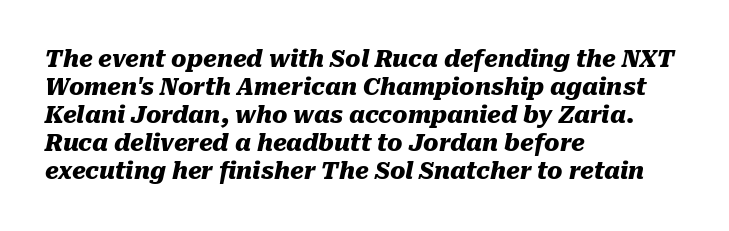
{"italic": "yes", "lean": "right", "slant_degrees": 10, "bold": "yes", "underline": "no", "align": "left", "line_spacing_ratio": 1.22, "letter_spacing": "normal", "letter_spacing_em": 0.0, "glyph_px": 23}
